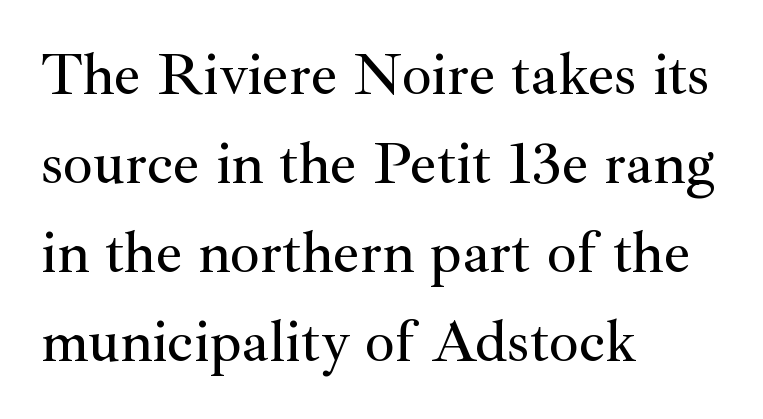
The font family rendered here belongs to the serif group. Note the varied advance widths — an 'i' is clearly narrower than an 'm'. Ordinary non-slanted type is in use. Honestly, the row spacing looks completely unremarkable.
